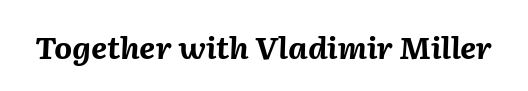
Check the space under the baseline: it is left empty. A typesetter would mark this as italic. Is this a fixed-width face? No — the glyphs have proportional, varying widths. Each word holds together tightly as a unit, with standard inter-letter gaps.
